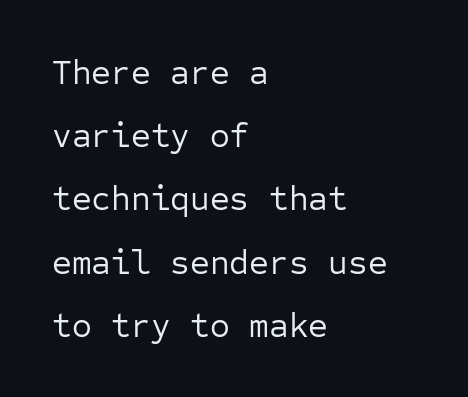
Regarding serifs, this sample does without them. Each letter, wide or thin by design, is forced into the same width here. This rendering uses left alignment, leaving the right contour irregular. The glyphs are unaccompanied by any horizontal stroke below them. No heavy texture on the line: the type isn't bold.
